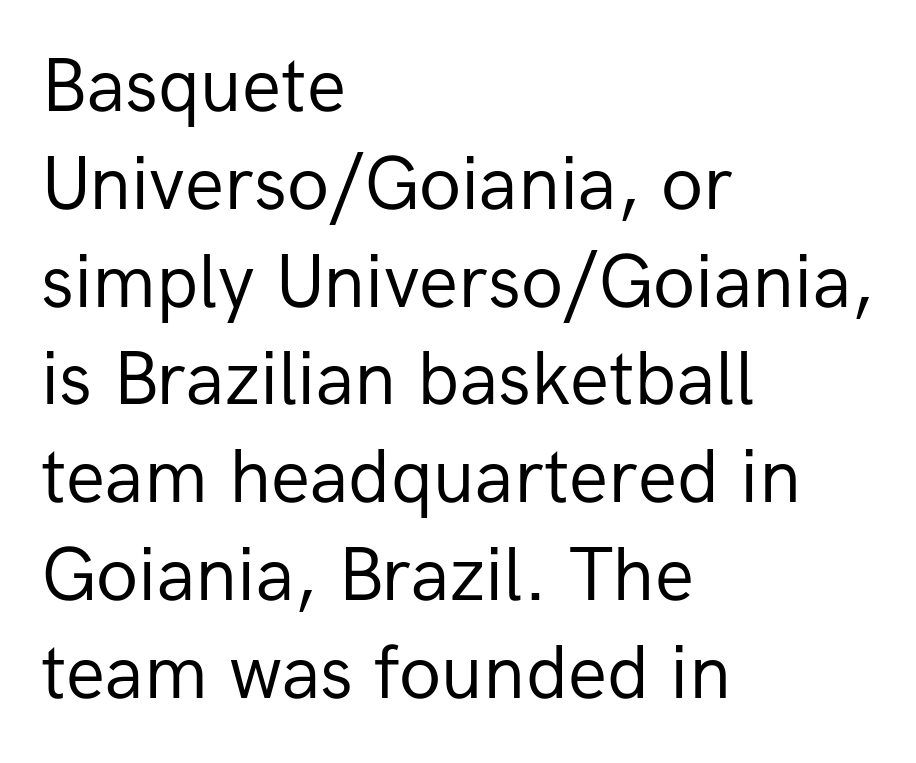
The image shows 77 px regular-weight sans-serif type, upright; set left-aligned, normal line spacing (1.27x), normal letter spacing, not underlined; low stroke contrast and a medium x-height.
